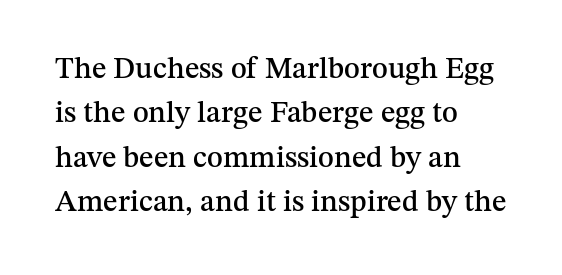
It's the straight-up-and-down kind of type. Check under the words: just untouched page. Observe the ordinary spacing: letters are neighbours, not strangers. Little horizontal feet cap the strokes, marking this as serif type.
